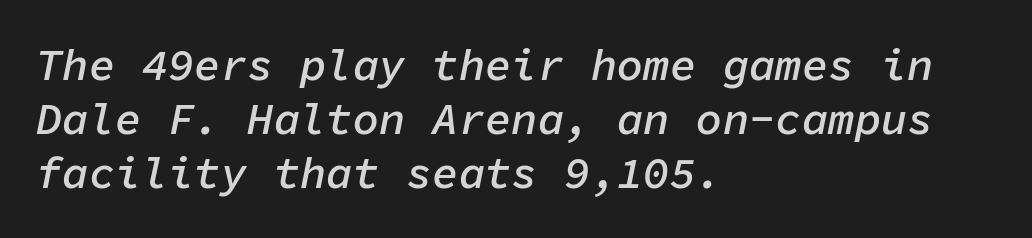
The image shows 44 px semibold type, italic (leaning right), monospaced; set left-aligned, line spacing 1.23x, normal letter spacing, not underlined; low stroke contrast and a medium x-height.
